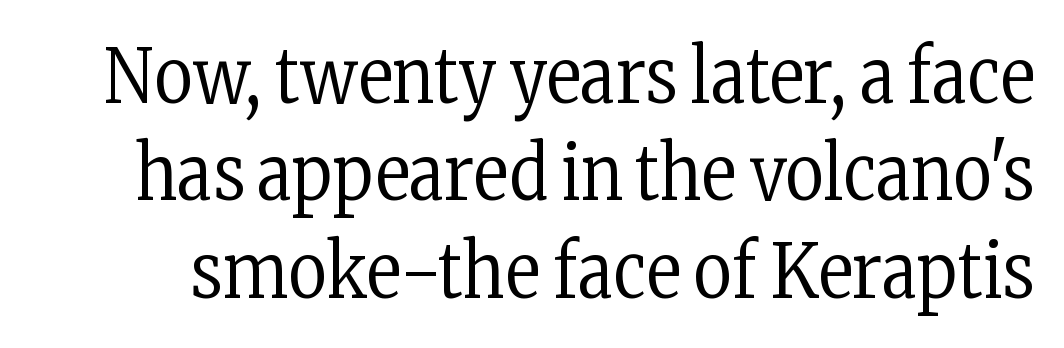
Here the designer chose a conventional face with non-uniform glyph widths. The tracking reads as untouched default to a designer's eye. Leading matches the norm, producing a regular column. Unmarked baselines from the first word to the last. Bold? No — there's no thickening of the strokes.
